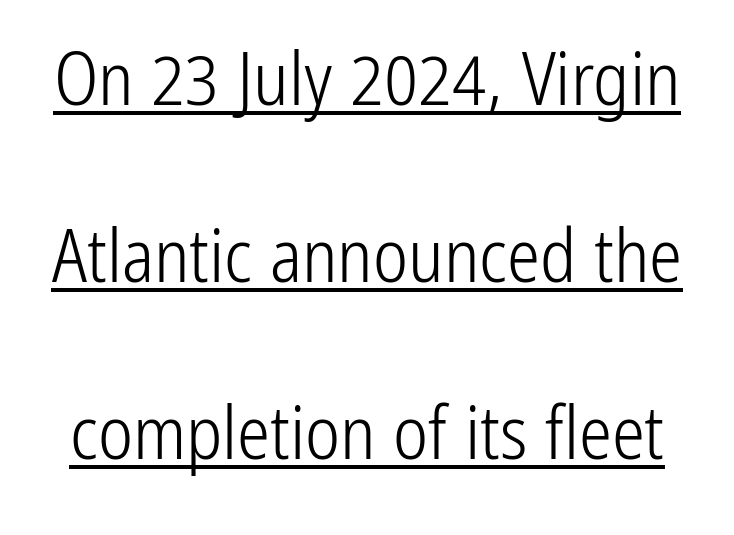
Q: Is the text bold? A: No.
Q: Is the text italic (slanted)? A: No, it is upright.
Q: Is the typeface a serif or a sans-serif typeface? A: Sans-serif.
Q: Is the text underlined? A: Yes.
Q: Is the spacing between letters normal or unusually wide? A: Normal.
Q: Is the spacing between lines tight, normal or loose? A: Loose.
Q: Width (condensed, normal, or wide)? A: Condensed.
Q: Stroke contrast? A: Low.
Q: x-height? A: Medium.
Q: Monospaced? A: No.
